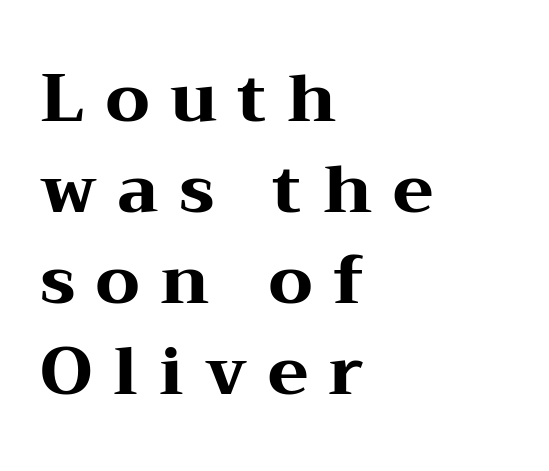
Display-style spreading of the glyphs; the letterfit is very open. Typeset ragged right — the left edge is the straight one. The lines sit at an ordinary, default distance from one another. Every character sits straight up, as roman type does. Heavy-handed strokes throughout: this text is bold.
